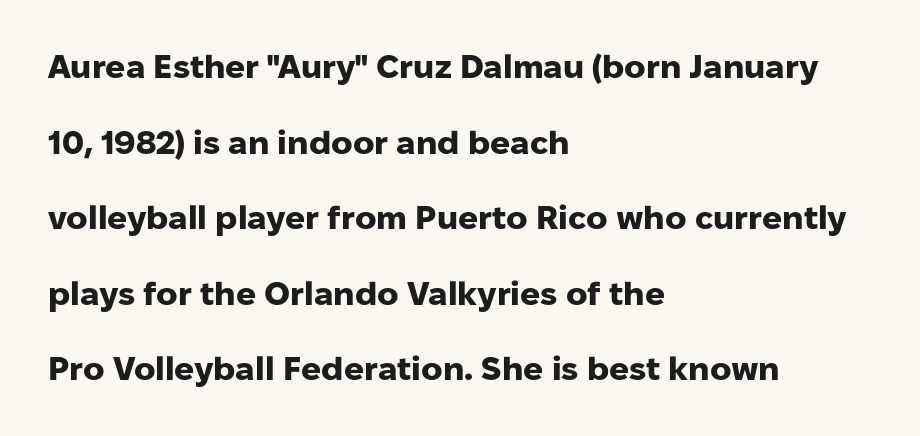
The image shows 33 px heavy sans-serif type, upright; set left-aligned, loose line spacing (2.29x), normal letter spacing, not underlined; low stroke contrast and a medium x-height.
